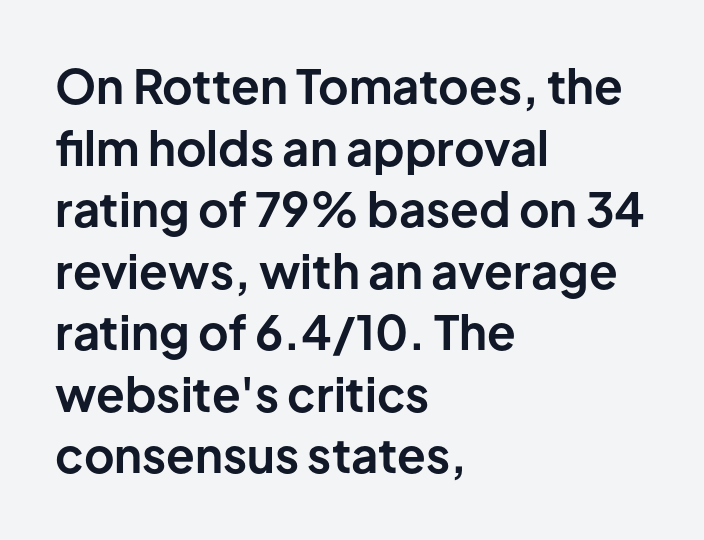
Note the varied advance widths — an 'i' is clearly narrower than an 'm'. Words appear dense and cohesive because spacing is normal. A sans-serif font was chosen for this passage. Designer's note — italics off, roman on. Does the weight exceed regular? Yes, all the way to bold.
